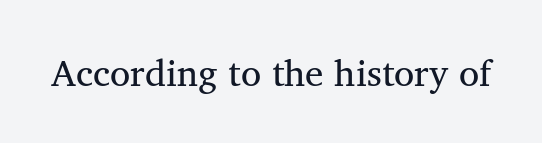
The image shows 37 px regular-weight serif type, upright; set normal letter spacing, not underlined; medium stroke contrast and a medium x-height.
